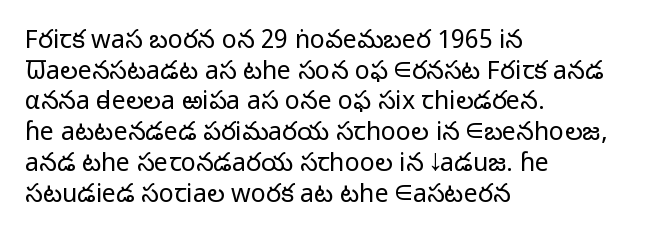
The image shows 25 px text type, upright; set left-aligned, line spacing 1.23x, normal letter spacing, not underlined.
